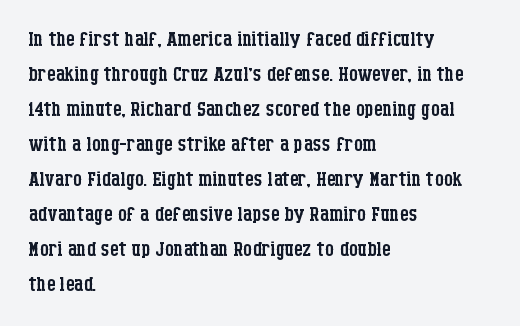
Q: Is the text bold? A: No.
Q: Is the text italic (slanted)? A: No, it is upright.
Q: Is the typeface a serif or a sans-serif typeface? A: Serif.
Q: Is the text underlined? A: No.
Q: How is the paragraph aligned? A: Left-aligned.
Q: Is the spacing between letters normal or unusually wide? A: Normal.
Q: Is the spacing between lines tight, normal or loose? A: Normal.
Q: Width (condensed, normal, or wide)? A: Condensed.
Q: Stroke contrast? A: Low.
Q: x-height? A: Large.
Q: Monospaced? A: No.
